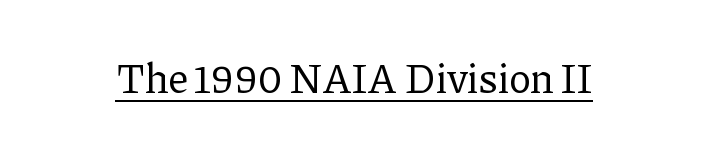
{"serif": "yes", "italic": "no", "bold": "no", "weight": "regular", "width": "normal", "stroke_contrast": "low", "x_height": "medium", "monospaced": "no", "underline": "yes", "letter_spacing": "normal", "letter_spacing_em": 0.0, "glyph_px": 42}
